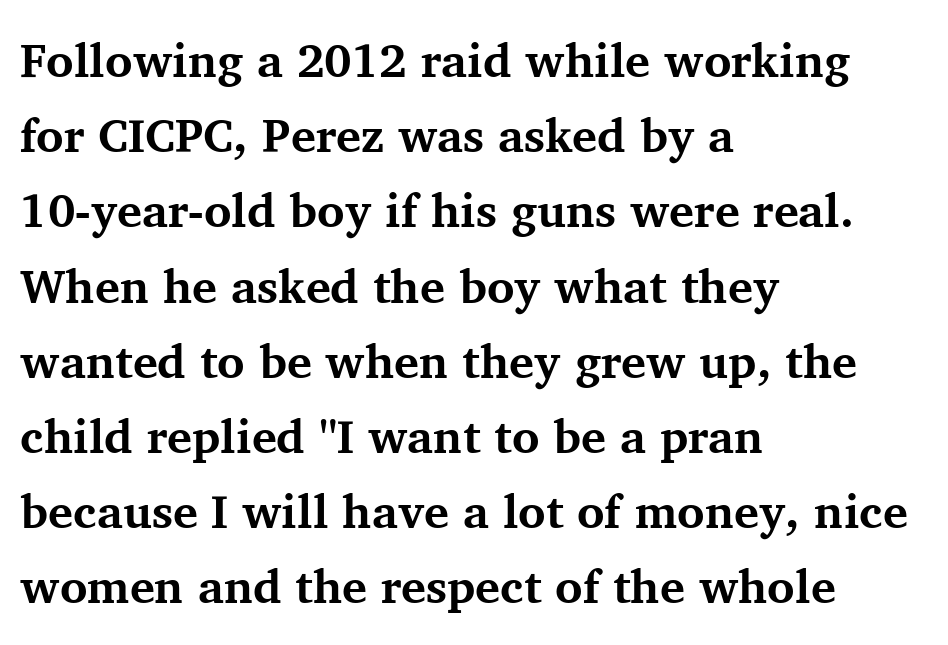
{"serif": "yes", "italic": "no", "bold": "yes", "weight": "bold", "width": "normal", "stroke_contrast": "medium", "x_height": "medium", "monospaced": "no", "underline": "no", "align": "left", "line_spacing": "normal", "line_spacing_ratio": 1.6, "letter_spacing": "normal", "letter_spacing_em": 0.0, "glyph_px": 47}
